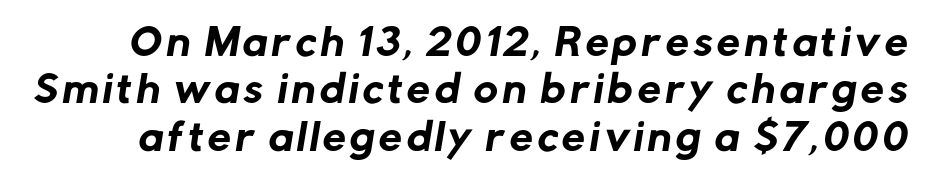
Q: Is the typeface a serif or a sans-serif typeface? A: Sans-serif.
Q: Is the text underlined? A: No.
Q: Is the spacing between lines tight, normal or loose? A: Normal.
Q: Width (condensed, normal, or wide)? A: Normal.
Q: Stroke contrast? A: Low.
Q: x-height? A: Medium.
Q: Monospaced? A: No.
